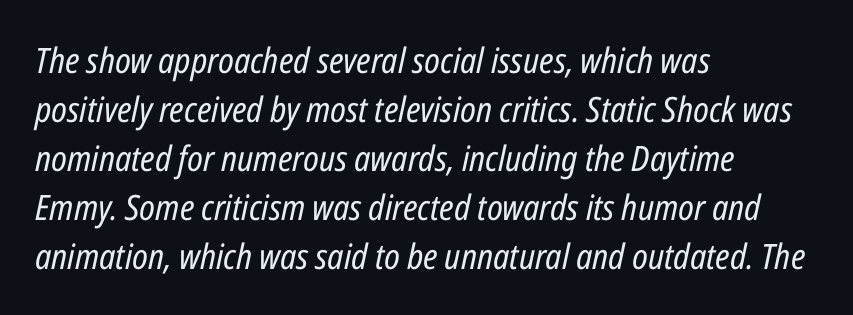
Q: Is the text bold? A: No.
Q: Is the text italic (slanted)? A: Yes, it leans right by about 12 degrees.
Q: Is the text underlined? A: No.
Q: How is the paragraph aligned? A: Left-aligned.
Q: Is the spacing between letters normal or unusually wide? A: Normal.
Q: Is the spacing between lines tight, normal or loose? A: Normal.
Q: Width (condensed, normal, or wide)? A: Condensed.
Q: Stroke contrast? A: Low.
Q: x-height? A: Medium.
Q: Monospaced? A: No.
